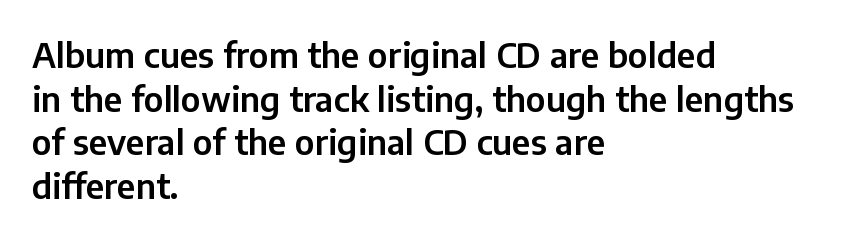
The image shows 34 px sans-serif type, upright; set left-aligned, normal line spacing (1.28x), normal letter spacing, not underlined; low stroke contrast and a medium x-height.
